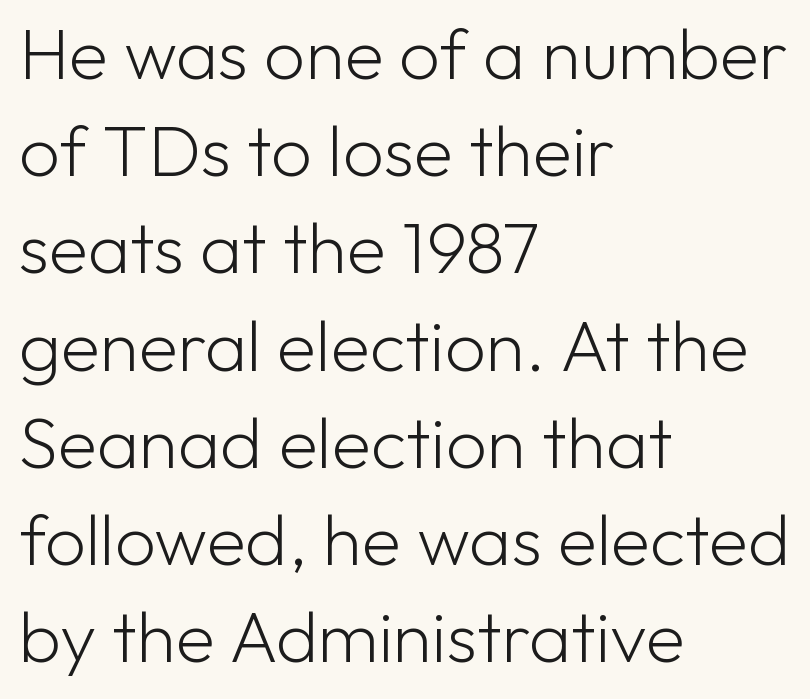
Regular leading. Varying glyph widths throughout — classic text-font behaviour. Does extra space separate the letters? No, they use regular spacing. Nope, not italic — everything's standing straight. The passage is arranged the way most books set body copy — flush left. The glyphs in this specimen are sans serif.
